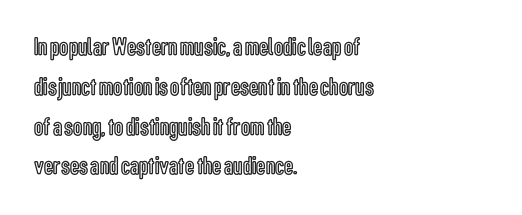
Q: Is the text italic (slanted)? A: No, it is upright.
Q: Is the text underlined? A: No.
Q: How is the paragraph aligned? A: Left-aligned.
Q: Is the spacing between letters normal or unusually wide? A: Normal.
Q: Is the spacing between lines tight, normal or loose? A: Normal.
